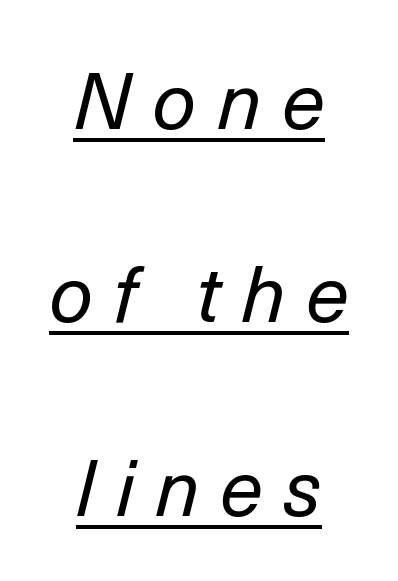
The image shows 78 px regular-weight type, italic (leaning right); set centered, loose line spacing (2.48x), unusually wide letter spacing (+0.26 em), underlined; low stroke contrast and a medium x-height.
